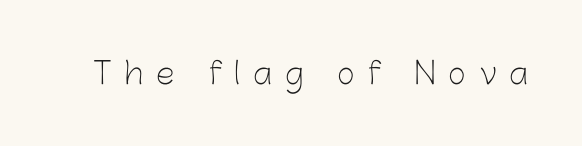
{"serif": "no", "italic": "no", "bold": "no", "weight": "light", "width": "normal", "stroke_contrast": "low", "x_height": "medium", "monospaced": "no", "underline": "no", "letter_spacing": "wide", "letter_spacing_em": 0.44, "glyph_px": 30}
